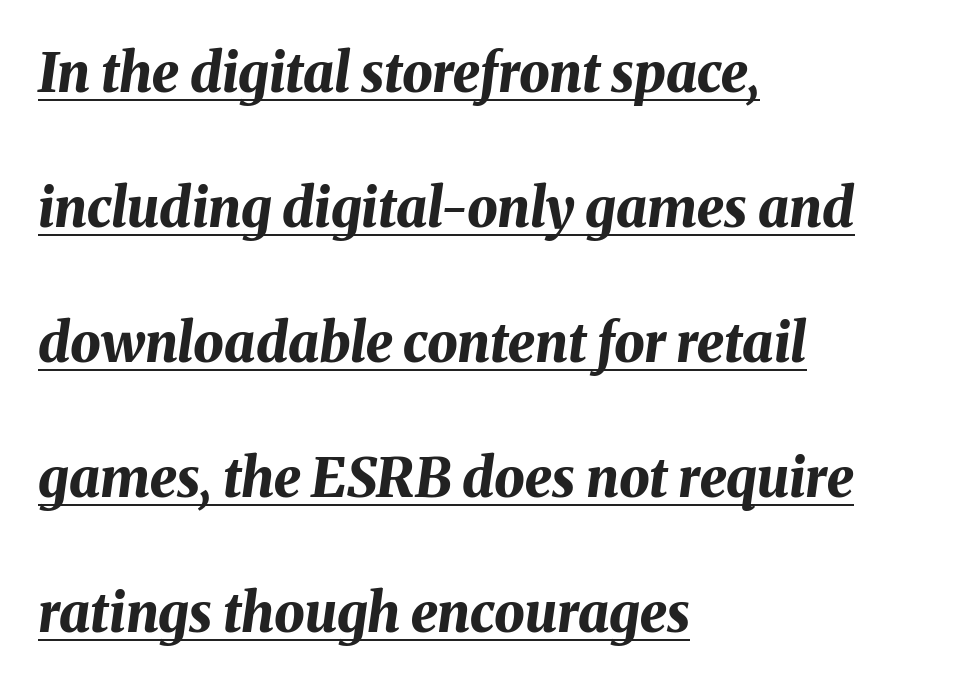
Compared with undecorated copy, this sample adds a rule below the words. Honestly, the rows look like they've been pulled way apart. In CSS terms this would be text-align: left. Would a proofreader flag this as italicized? Yes. The tracking reads as untouched default to a designer's eye.
